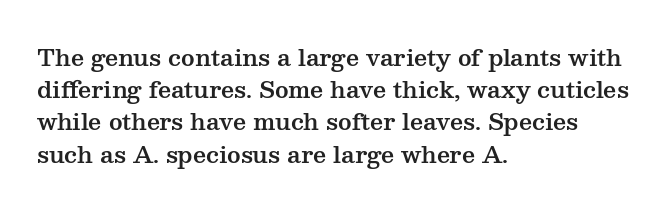
The image shows 23 px text type, upright; set left-aligned, normal line spacing (1.4x), normal letter spacing, not underlined.
